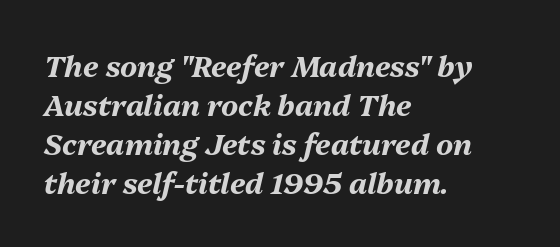
{"italic": "yes", "lean": "right", "slant_degrees": 13, "bold": "yes", "weight": "bold", "width": "normal", "stroke_contrast": "medium", "x_height": "medium", "monospaced": "no", "underline": "no", "align": "left", "line_spacing": "normal", "line_spacing_ratio": 1.35, "letter_spacing": "normal", "letter_spacing_em": 0.0, "glyph_px": 29}
